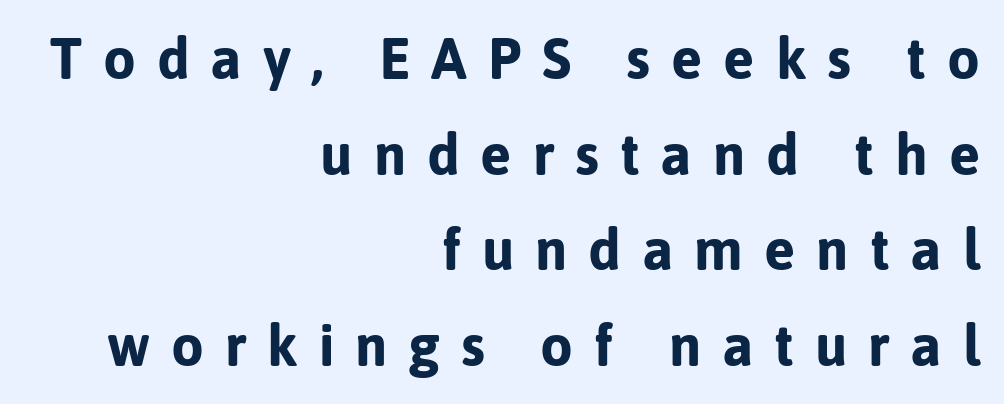
Nothing sits at the stroke ends, so this counts as sans-serif. Looks like regular typesetting: each glyph gets only the width it needs. The typesetter chose a ragged-left arrangement here. Each new line begins a customary step beneath the previous one.
